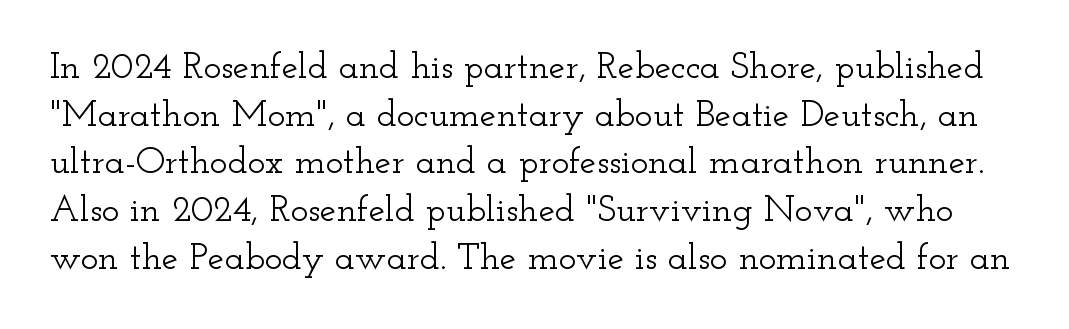
{"serif": "yes", "italic": "no", "width": "wide", "stroke_contrast": "low", "x_height": "small", "monospaced": "no", "underline": "no", "line_spacing": "normal", "line_spacing_ratio": 1.29, "letter_spacing": "normal", "letter_spacing_em": 0.0, "glyph_px": 37}
